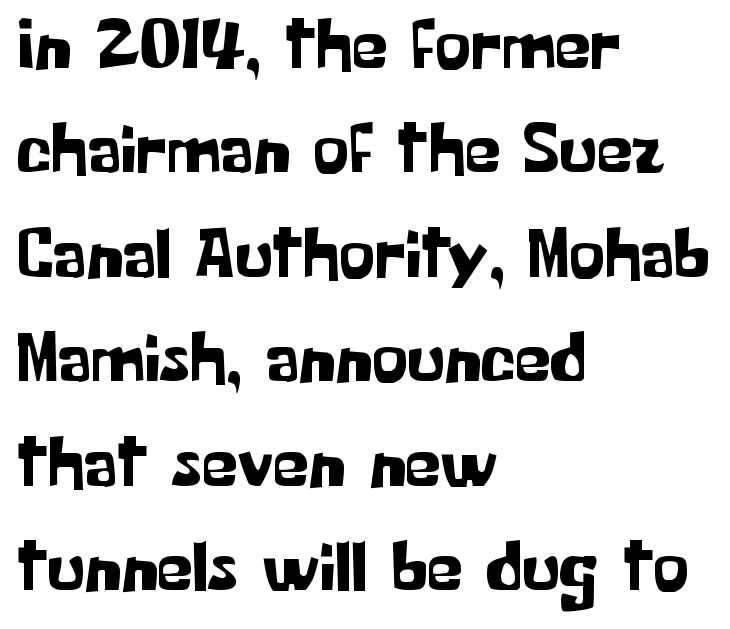
Horizontally, the lines are justified to the leading edge only. Whoever set this chose a conventional vertical rhythm. The passage shown is not underscored anywhere. Short note: letters normally spaced.
